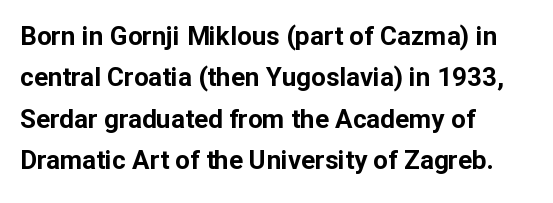
Q: Is the text bold? A: Yes.
Q: Is the text italic (slanted)? A: No, it is upright.
Q: Is the text underlined? A: No.
Q: How is the paragraph aligned? A: Left-aligned.
Q: Is the spacing between letters normal or unusually wide? A: Normal.
Q: Is the spacing between lines tight, normal or loose? A: Normal.
